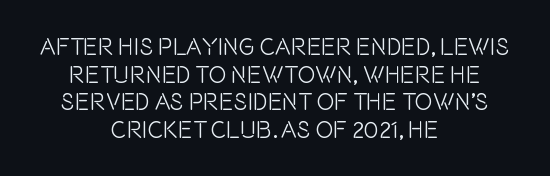
{"italic": "no", "underline": "no", "align": "center", "line_spacing": "tight", "line_spacing_ratio": 1.15, "letter_spacing": "normal", "letter_spacing_em": 0.0, "glyph_px": 24}
